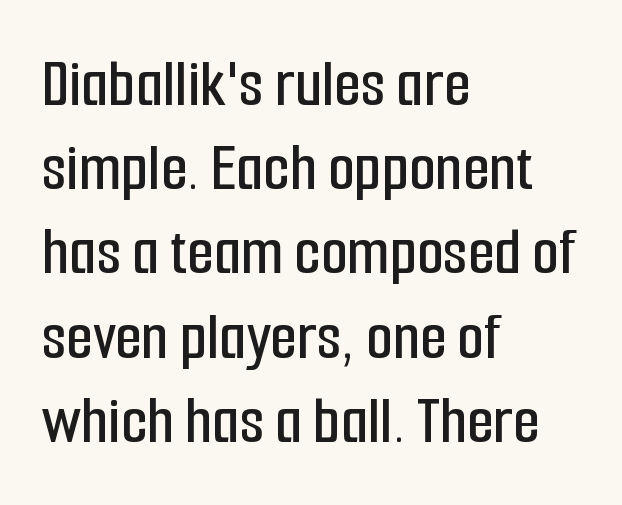
Serifs: no, the terminals of the letterforms are clean. The words here are not underlined. The letterforms sit shoulder to shoulder at normal distance. Italic? Not at all — the glyphs are vertical. Looks like regular typesetting: each glyph gets only the width it needs.
